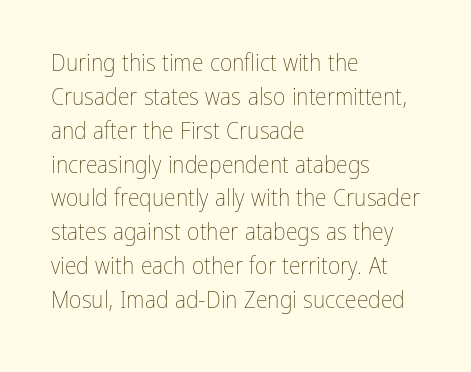
{"italic": "no", "bold": "no", "underline": "no", "align": "left", "line_spacing": "normal", "line_spacing_ratio": 1.41, "letter_spacing": "normal", "letter_spacing_em": 0.0, "glyph_px": 24}
